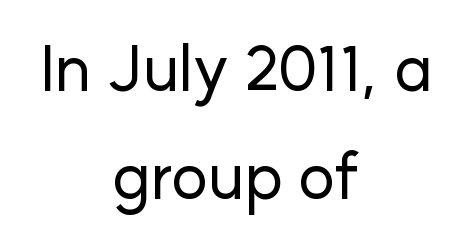
{"serif": "no", "italic": "no", "width": "normal", "stroke_contrast": "low", "x_height": "medium", "monospaced": "no", "underline": "no", "align": "center", "line_spacing_ratio": 1.72, "letter_spacing": "normal", "letter_spacing_em": 0.0, "glyph_px": 63}
